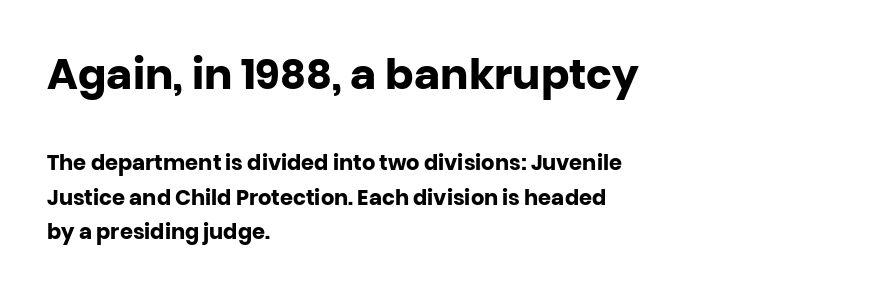
{"serif": "no", "italic": "no", "bold": "yes", "weight": "heavy", "width": "normal", "stroke_contrast": "low", "x_height": "large", "monospaced": "no", "underline": "no", "align": "left", "line_spacing": "normal", "line_spacing_ratio": 1.64, "letter_spacing": "normal", "letter_spacing_em": 0.0, "larger_block": "first", "size_ratio": 2.0, "glyph_px": 42}
